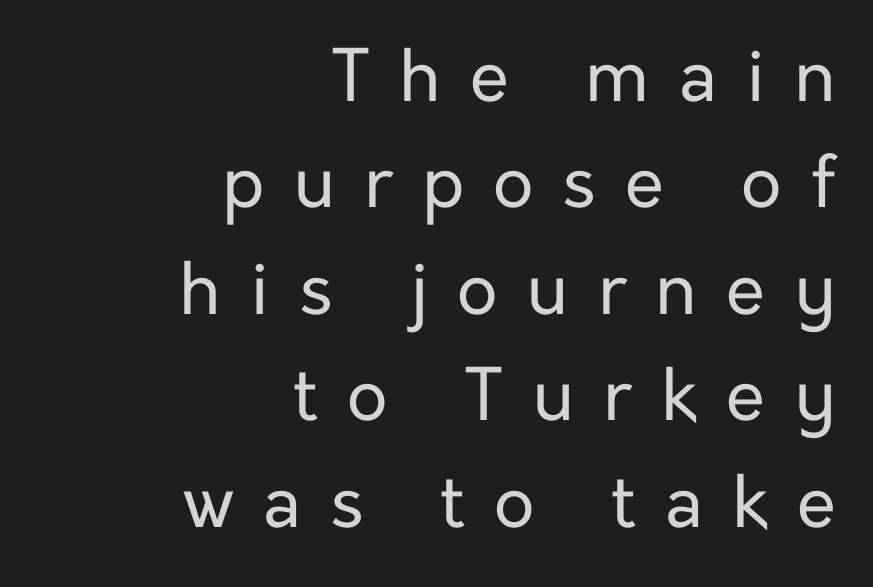
Q: Is the text bold? A: No.
Q: Is the text italic (slanted)? A: No, it is upright.
Q: Is the typeface a serif or a sans-serif typeface? A: Sans-serif.
Q: Is the text underlined? A: No.
Q: How is the paragraph aligned? A: Right-aligned.
Q: Is the spacing between letters normal or unusually wide? A: Unusually wide.
Q: Is the spacing between lines tight, normal or loose? A: Normal.
Q: Width (condensed, normal, or wide)? A: Normal.
Q: Stroke contrast? A: Low.
Q: x-height? A: Medium.
Q: Monospaced? A: No.
